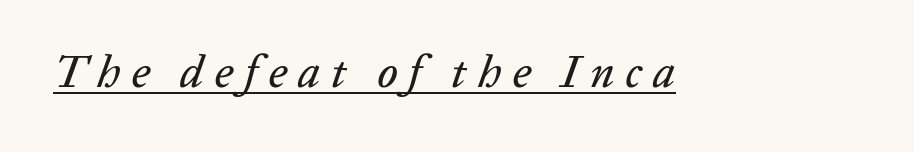
The image shows 45 px text type, italic (leaning right); set unusually wide letter spacing (+0.24 em), underlined; low stroke contrast and a medium x-height.
